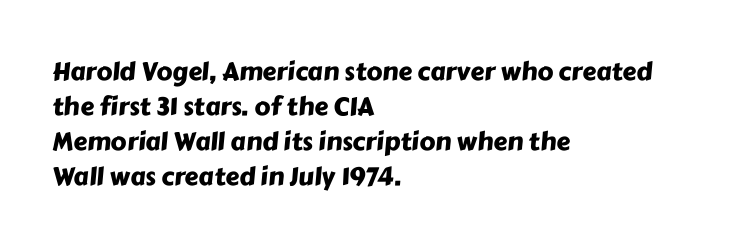
The space beneath each line is pristine and unruled. Short and long lines alike share a common starting point at left. Interline gaps are of average width in this sample. The type is set solid horizontally, with unmodified tracking.
